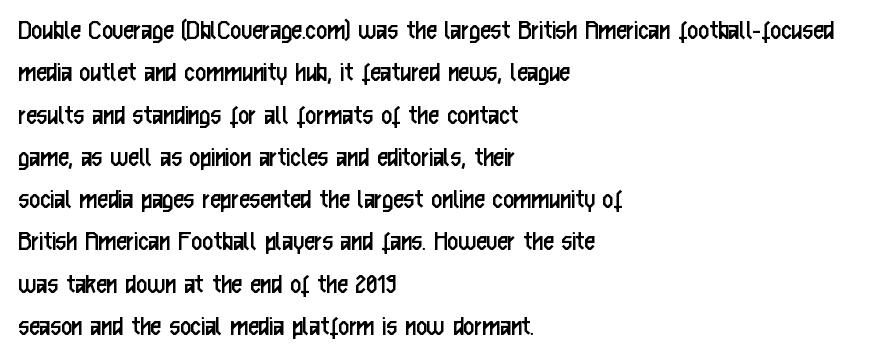
The weight tops out at a normal text grade. The face used here is a sans, in the tradition of grotesques and geometrics. This sample keeps an unexceptional amount of space between lines. The passage is arranged the way most books set body copy — flush left. Style check: upright.
